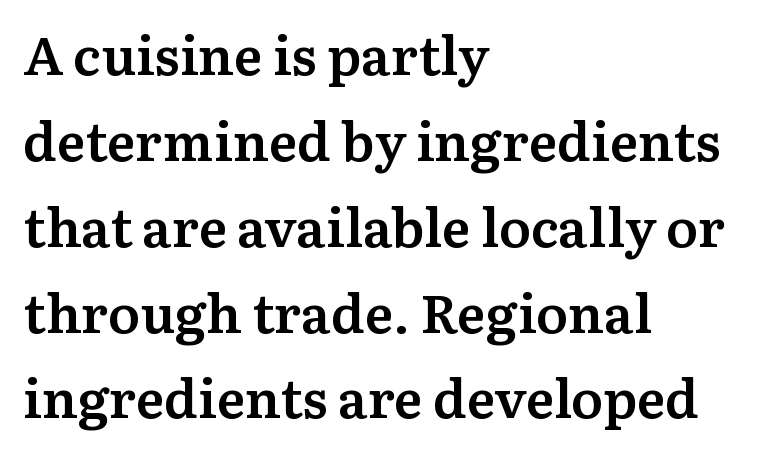
Q: Is the text bold? A: Semi-bold.
Q: Is the text italic (slanted)? A: No, it is upright.
Q: Is the typeface a serif or a sans-serif typeface? A: Serif.
Q: Is the text underlined? A: No.
Q: How is the paragraph aligned? A: Left-aligned.
Q: Is the spacing between letters normal or unusually wide? A: Normal.
Q: Is the spacing between lines tight, normal or loose? A: Normal.
Q: Width (condensed, normal, or wide)? A: Normal.
Q: Stroke contrast? A: Medium.
Q: x-height? A: Medium.
Q: Monospaced? A: No.
